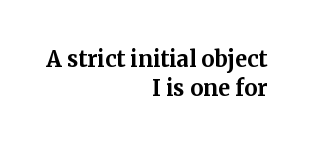
{"italic": "no", "bold": "yes", "underline": "no", "align": "right", "line_spacing": "normal", "line_spacing_ratio": 1.31, "letter_spacing": "normal", "letter_spacing_em": 0.0, "glyph_px": 22}
